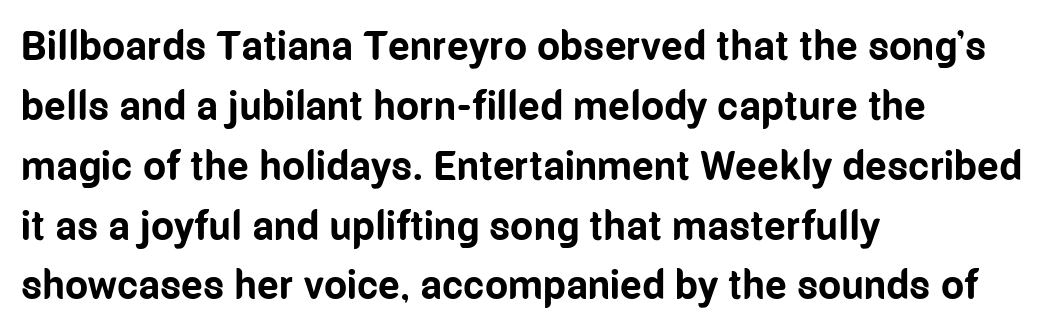
The image shows 41 px bold, condensed sans-serif type, upright; set left-aligned, normal line spacing (1.46x), normal letter spacing, not underlined; low stroke contrast and a medium x-height.
